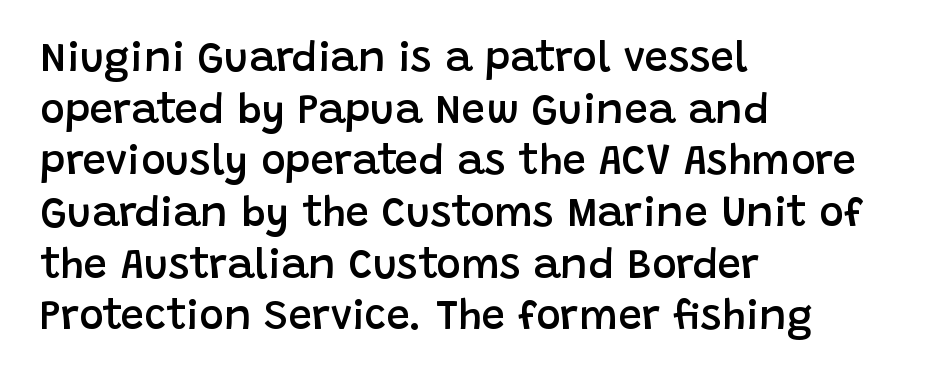
{"serif": "no", "italic": "no", "bold": "semi", "weight": "semibold", "width": "normal", "stroke_contrast": "low", "x_height": "large", "monospaced": "no", "underline": "no", "align": "left", "line_spacing_ratio": 1.23, "letter_spacing": "normal", "letter_spacing_em": 0.0, "glyph_px": 42}
